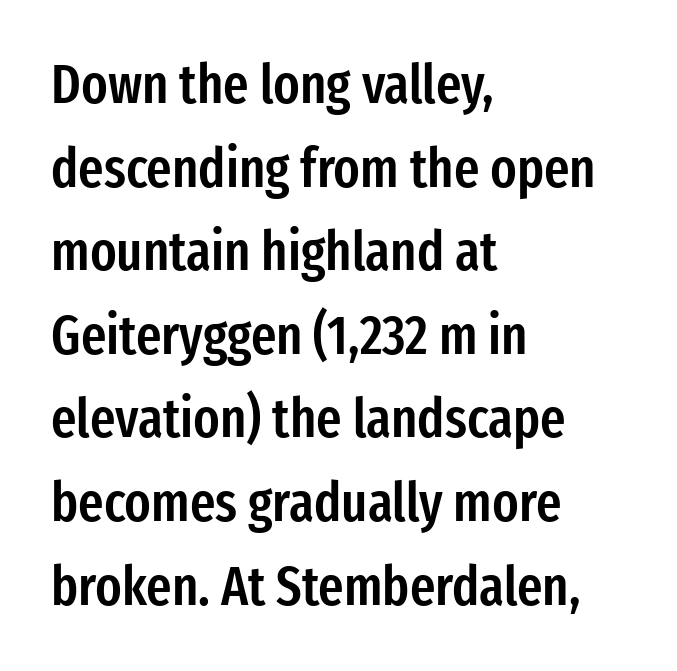
{"serif": "no", "italic": "no", "bold": "semi", "weight": "semibold", "width": "condensed", "stroke_contrast": "low", "x_height": "medium", "monospaced": "no", "underline": "no", "align": "left", "line_spacing": "normal", "line_spacing_ratio": 1.52, "letter_spacing": "normal", "letter_spacing_em": 0.0, "glyph_px": 55}
